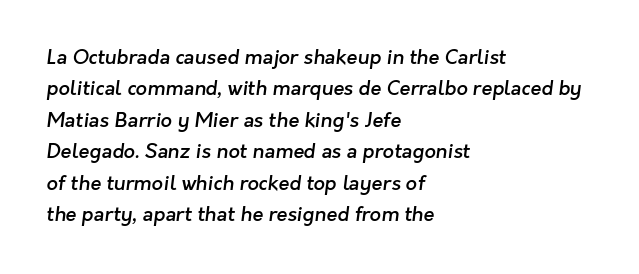
Spacing between characters is what you'd get straight out of the box. Strokes here are thickened, but only to semibold level. The block of text has a typical density, with ordinary space between rows. The paragraph shown leans on its left margin. Check under the words: just untouched page.
